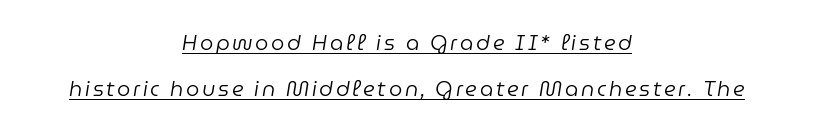
A centered setting, common on invitations and titles, is used for this passage. Regarding leading, the lines here are spaced well apart. If you drew a line through each stem, it would be angled. No letter is thick-stroked: the sample isn't bold.
